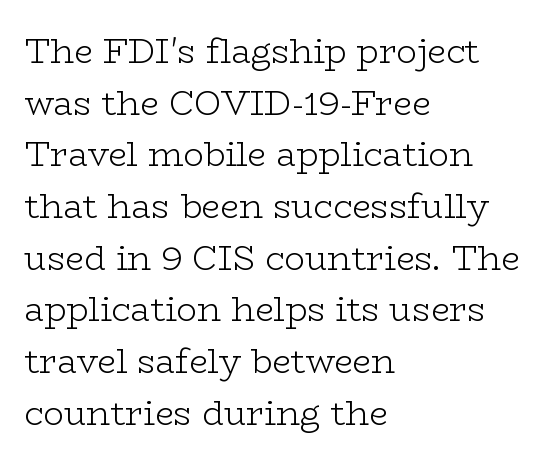
The image shows 34 px light, wide serif type, upright; set left-aligned, normal line spacing (1.52x), normal letter spacing, not underlined; low stroke contrast and a medium x-height.
